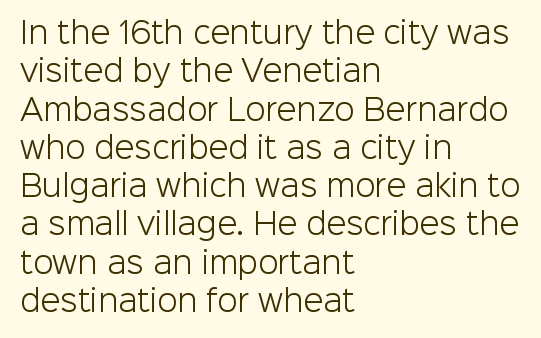
Q: Is the text bold? A: No.
Q: Is the text italic (slanted)? A: No, it is upright.
Q: Is the typeface a serif or a sans-serif typeface? A: Sans-serif.
Q: Is the text underlined? A: No.
Q: How is the paragraph aligned? A: Left-aligned.
Q: Is the spacing between letters normal or unusually wide? A: Normal.
Q: Is the spacing between lines tight, normal or loose? A: Normal.
Q: Width (condensed, normal, or wide)? A: Normal.
Q: Stroke contrast? A: Low.
Q: x-height? A: Medium.
Q: Monospaced? A: No.
